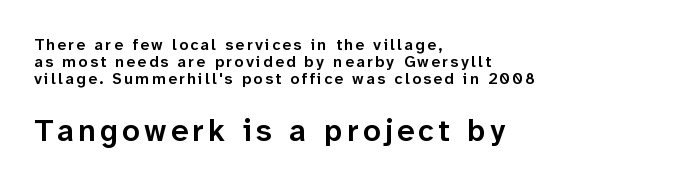
Q: Is the text bold? A: Semi-bold.
Q: Is the text italic (slanted)? A: No, it is upright.
Q: Is the typeface a serif or a sans-serif typeface? A: Sans-serif.
Q: Is the text underlined? A: No.
Q: How is the paragraph aligned? A: Left-aligned.
Q: Is the spacing between lines tight, normal or loose? A: Tight.
Q: Which block of text is set in a larger size, the first (top) or the second (bottom)? A: The second (bottom) one.
Q: Width (condensed, normal, or wide)? A: Normal.
Q: Stroke contrast? A: Low.
Q: x-height? A: Medium.
Q: Monospaced? A: No.
